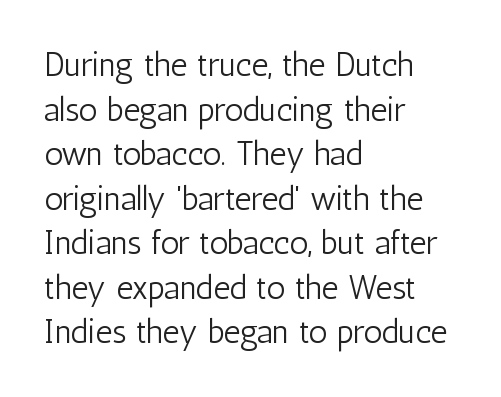
Q: Is the text bold? A: No.
Q: Is the text italic (slanted)? A: No, it is upright.
Q: Is the typeface a serif or a sans-serif typeface? A: Sans-serif.
Q: Is the text underlined? A: No.
Q: How is the paragraph aligned? A: Left-aligned.
Q: Is the spacing between letters normal or unusually wide? A: Normal.
Q: Is the spacing between lines tight, normal or loose? A: Normal.
Q: Width (condensed, normal, or wide)? A: Condensed.
Q: Stroke contrast? A: Low.
Q: x-height? A: Medium.
Q: Monospaced? A: No.
